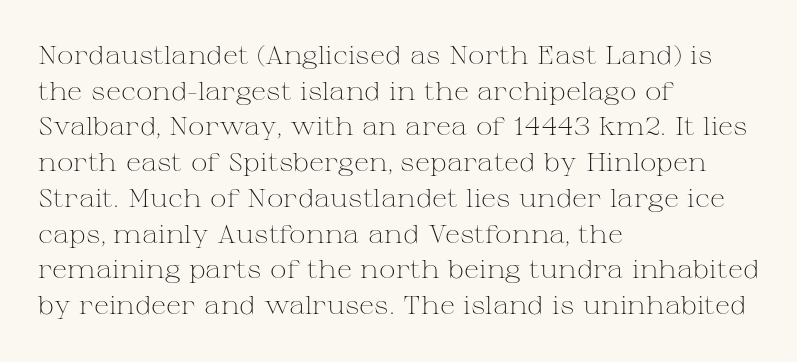
Q: Is the text bold? A: No.
Q: Is the text italic (slanted)? A: No, it is upright.
Q: Is the text underlined? A: No.
Q: How is the paragraph aligned? A: Left-aligned.
Q: Is the spacing between letters normal or unusually wide? A: Normal.
Q: Is the spacing between lines tight, normal or loose? A: Normal.
